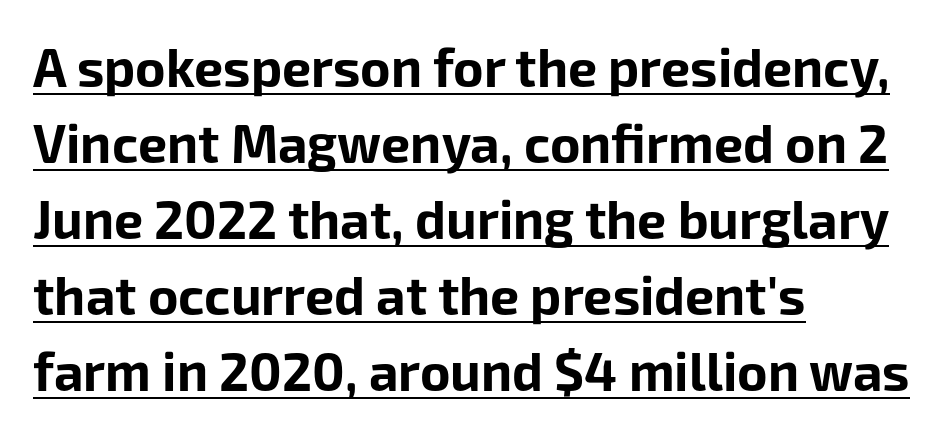
A full-strength bold gives these letters their thick strokes. Inter-character spacing is left at the font's built-in metrics. This sample is left-justified, so line endings fall wherever the words run out. In designer terms, the underline attribute is active on this setting. What kind of face is this? One without serifs — a sans.
